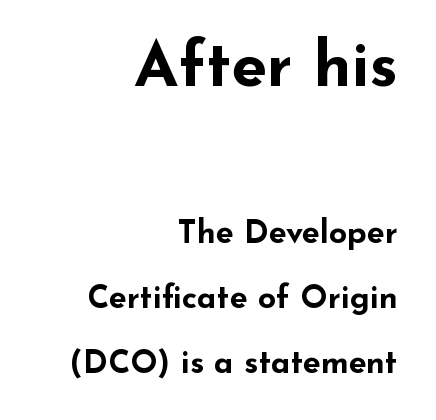
Do the characters align in a grid? No, the font is proportional. Italic: no, the glyphs are upright roman. Vertically, the passage feels expansive, rows floating well apart. Honestly, the letter spacing is just normal — you wouldn't notice it.
